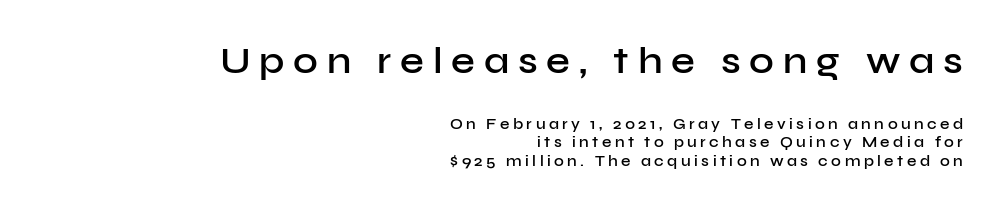
Q: Is the text bold? A: Semi-bold.
Q: Is the text italic (slanted)? A: No, it is upright.
Q: Is the typeface a serif or a sans-serif typeface? A: Sans-serif.
Q: Is the text underlined? A: No.
Q: How is the paragraph aligned? A: Right-aligned.
Q: Is the spacing between letters normal or unusually wide? A: Unusually wide.
Q: Which block of text is set in a larger size, the first (top) or the second (bottom)? A: The first (top) one.
Q: Width (condensed, normal, or wide)? A: Normal.
Q: Stroke contrast? A: Low.
Q: x-height? A: Medium.
Q: Monospaced? A: No.
